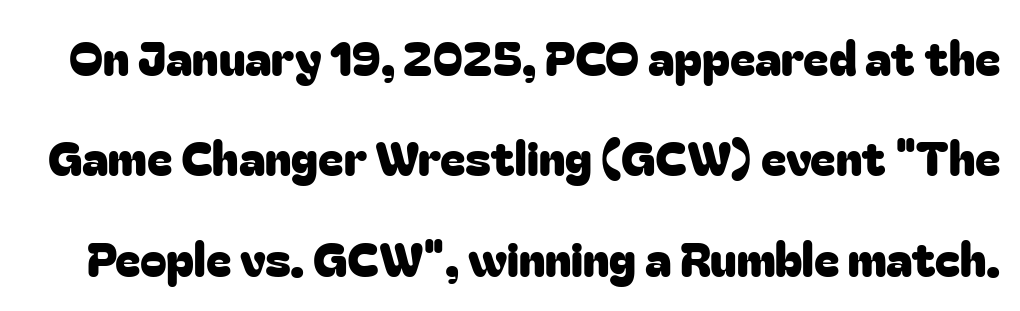
Check under the words: just untouched page. One glance says open: line gaps are wider than usual. In terms of letterspacing, this is plain default setting. These lines are rendered in a variable-pitch font. The passage shown is typeset with a sans-serif family.
